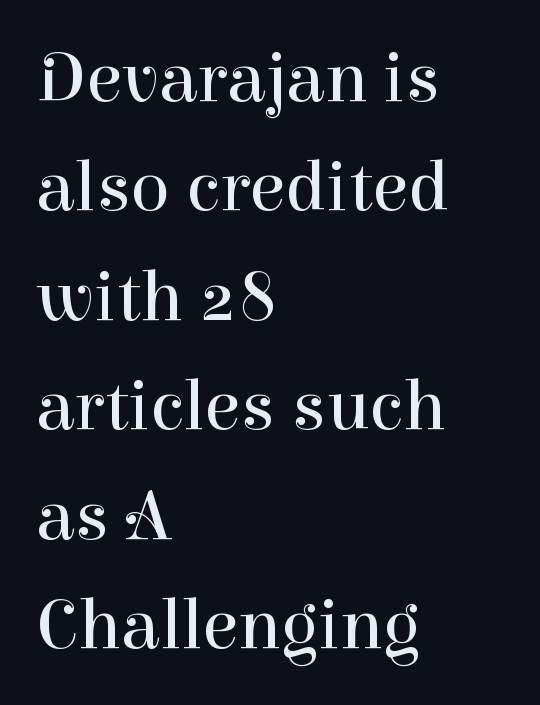
Q: Is the text bold? A: No.
Q: Is the text italic (slanted)? A: No, it is upright.
Q: Is the typeface a serif or a sans-serif typeface? A: Serif.
Q: Is the text underlined? A: No.
Q: How is the paragraph aligned? A: Left-aligned.
Q: Is the spacing between letters normal or unusually wide? A: Normal.
Q: Is the spacing between lines tight, normal or loose? A: Normal.
Q: Width (condensed, normal, or wide)? A: Normal.
Q: Stroke contrast? A: High.
Q: x-height? A: Medium.
Q: Monospaced? A: No.
